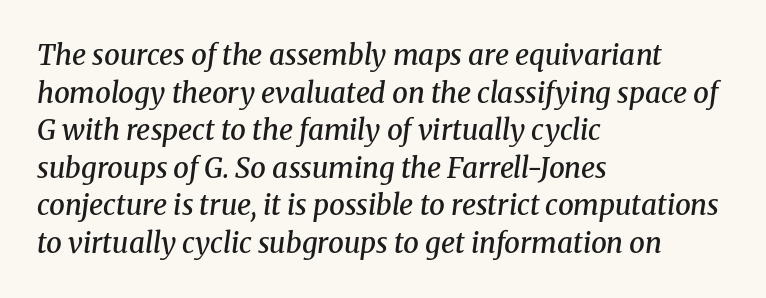
{"serif": "yes", "italic": "yes", "lean": "right", "slant_degrees": 8, "bold": "semi", "weight": "semibold", "width": "normal", "stroke_contrast": "medium", "x_height": "medium", "monospaced": "no", "underline": "no", "align": "left", "line_spacing": "normal", "line_spacing_ratio": 1.34, "letter_spacing": "normal", "letter_spacing_em": 0.0, "glyph_px": 28}
